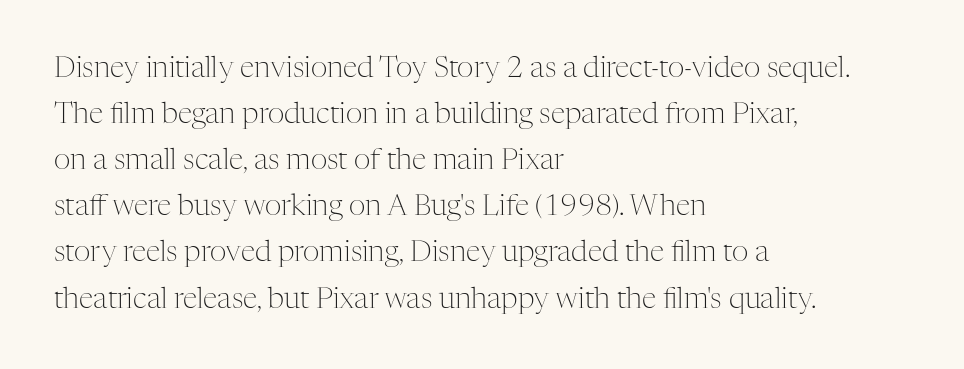
{"serif": "yes", "italic": "no", "bold": "no", "weight": "light", "width": "normal", "stroke_contrast": "medium", "x_height": "medium", "monospaced": "no", "underline": "no", "align": "left", "line_spacing": "normal", "line_spacing_ratio": 1.59, "letter_spacing": "normal", "letter_spacing_em": 0.0, "glyph_px": 29}
